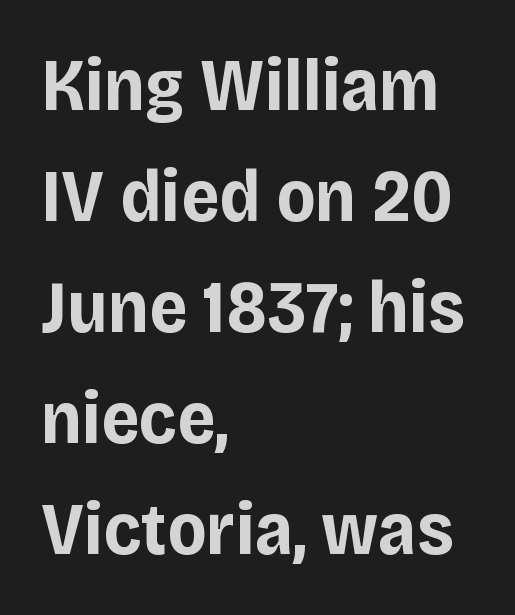
The image shows 74 px bold sans-serif type, upright; set left-aligned, normal line spacing (1.5x), normal letter spacing, not underlined; low stroke contrast and a large x-height.
